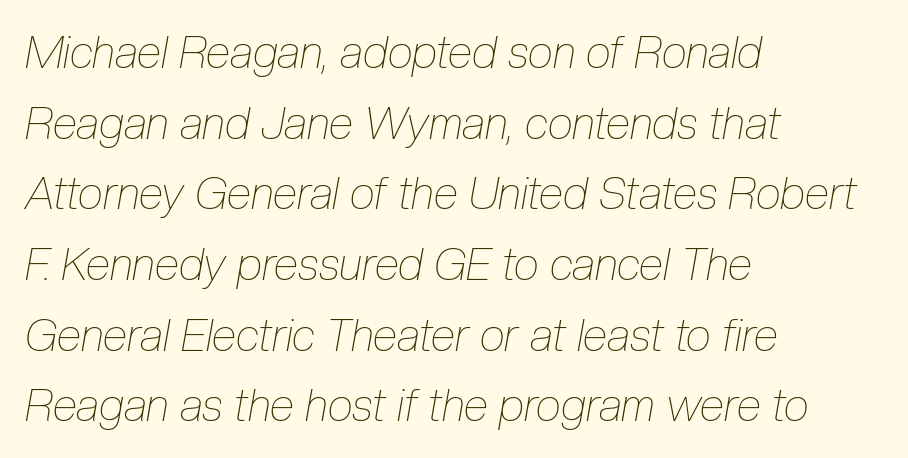
Q: Is the text bold? A: No.
Q: Is the text italic (slanted)? A: Yes, it leans right by about 10 degrees.
Q: Is the text underlined? A: No.
Q: How is the paragraph aligned? A: Left-aligned.
Q: Is the spacing between letters normal or unusually wide? A: Normal.
Q: Is the spacing between lines tight, normal or loose? A: Normal.
Q: Width (condensed, normal, or wide)? A: Condensed.
Q: Stroke contrast? A: Low.
Q: x-height? A: Medium.
Q: Monospaced? A: No.
